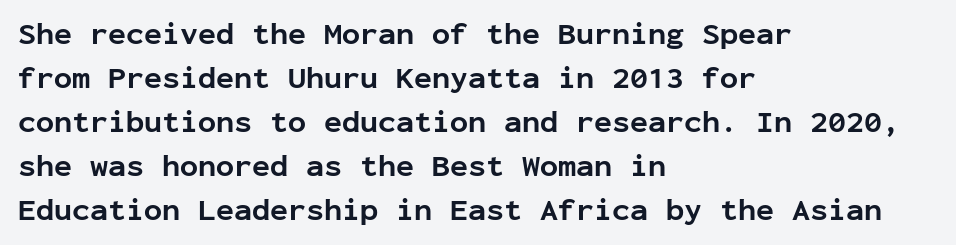
The image shows 30 px bold sans-serif type, upright, monospaced; set left-aligned, normal line spacing (1.47x), normal letter spacing, not underlined; low stroke contrast and a medium x-height.
